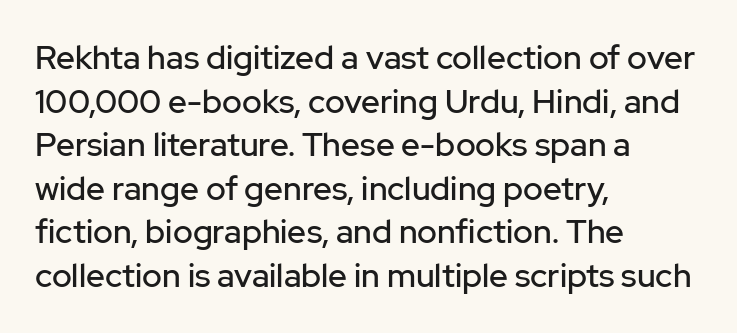
{"serif": "no", "italic": "no", "width": "normal", "stroke_contrast": "low", "x_height": "medium", "monospaced": "no", "underline": "no", "align": "left", "line_spacing": "normal", "line_spacing_ratio": 1.32, "letter_spacing": "normal", "letter_spacing_em": 0.0, "glyph_px": 33}
